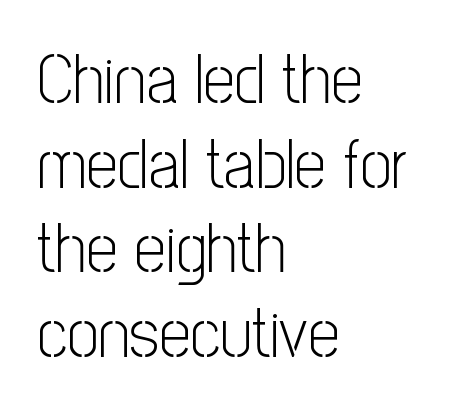
{"serif": "no", "italic": "no", "bold": "no", "weight": "light", "width": "condensed", "stroke_contrast": "low", "x_height": "medium", "monospaced": "no", "underline": "no", "align": "left", "line_spacing_ratio": 1.21, "letter_spacing": "normal", "letter_spacing_em": 0.0, "glyph_px": 70}
